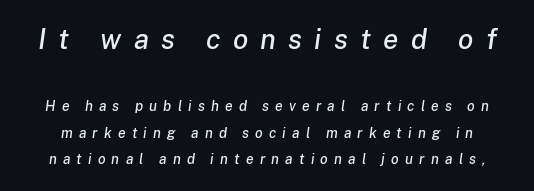
Q: Is the text italic (slanted)? A: Yes, it leans right by about 8 degrees.
Q: Is the text underlined? A: No.
Q: Is the spacing between letters normal or unusually wide? A: Unusually wide.
Q: Which block of text is set in a larger size, the first (top) or the second (bottom)? A: The first (top) one.
Q: Width (condensed, normal, or wide)? A: Normal.
Q: Stroke contrast? A: Low.
Q: x-height? A: Medium.
Q: Monospaced? A: No.
